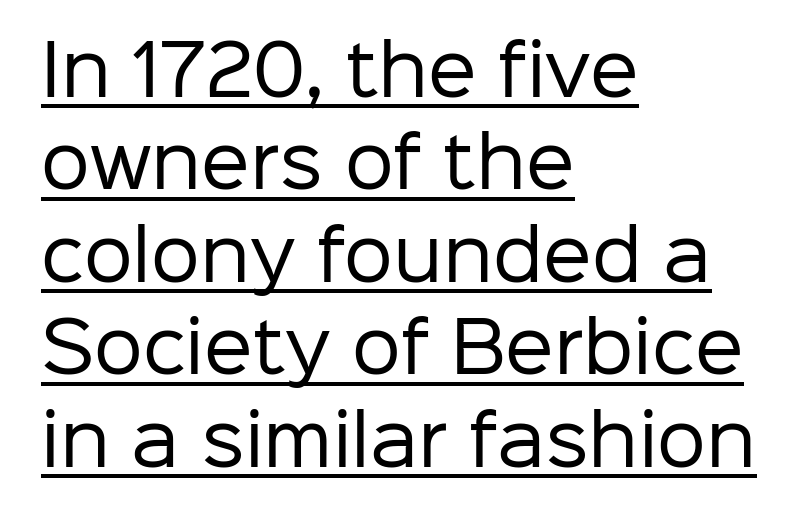
The image shows 69 px regular-weight sans-serif type, upright; set left-aligned, normal line spacing (1.34x), normal letter spacing, underlined; low stroke contrast and a medium x-height.
